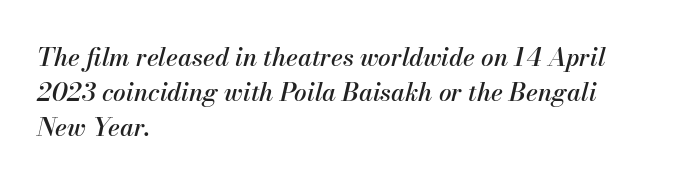
The tracking reads as untouched default to a designer's eye. Summary of vertical rhythm: regular, with standard interline spacing. The glyphs look as if they've been sheared to an angle. No word sits above an underline.
